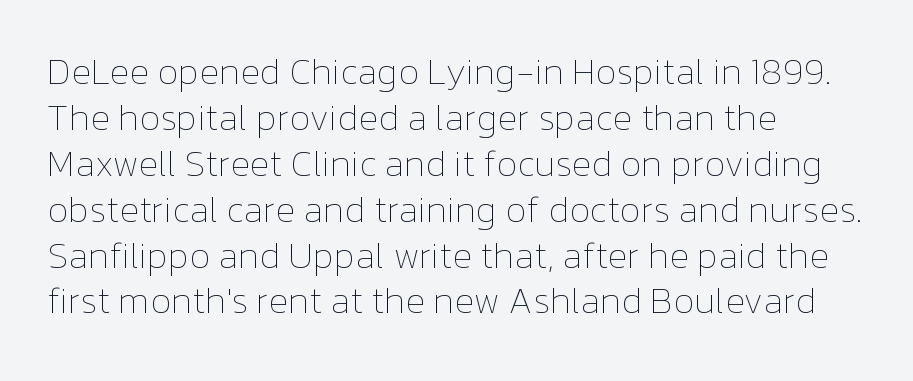
Q: Is the text bold? A: No.
Q: Is the text italic (slanted)? A: No, it is upright.
Q: Is the text underlined? A: No.
Q: How is the paragraph aligned? A: Left-aligned.
Q: Is the spacing between letters normal or unusually wide? A: Normal.
Q: Width (condensed, normal, or wide)? A: Normal.
Q: Stroke contrast? A: Low.
Q: x-height? A: Medium.
Q: Monospaced? A: No.
